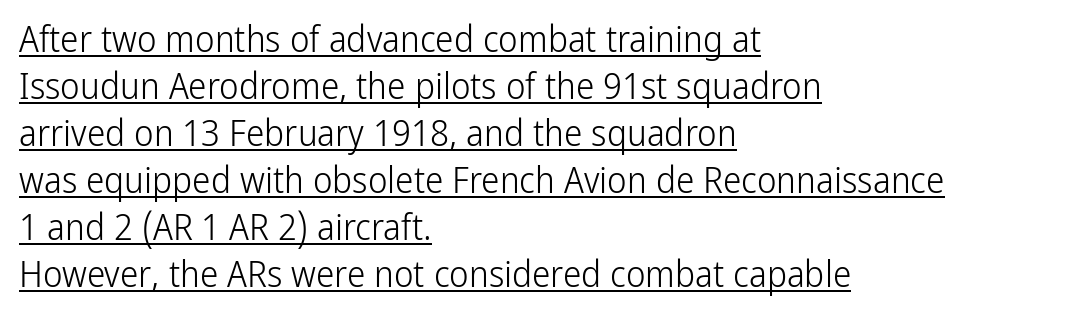
You could not count columns in this text — the font is proportionally spaced. The compositor pushed each line to the left boundary. The face used here is a sans, in the tradition of grotesques and geometrics. No italicization has been applied; the sample stays upright. Quick note: underline on.
